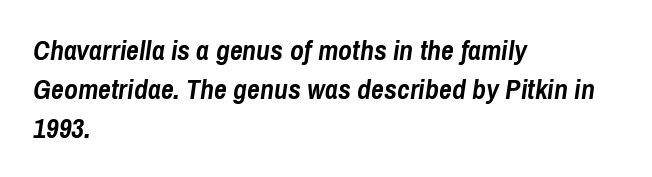
Style check: oblique. Emphasis by weight is at full strength: bold. Bare-footed words on every line. Is this a fixed-width face? No — the glyphs have proportional, varying widths.
